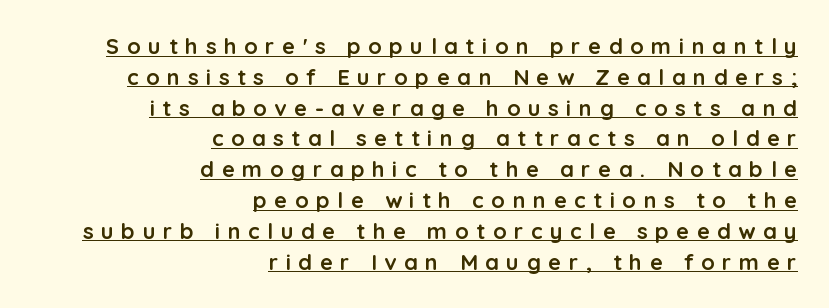
{"italic": "no", "bold": "yes", "underline": "yes", "align": "right", "line_spacing": "normal", "line_spacing_ratio": 1.4, "letter_spacing": "wide", "letter_spacing_em": 0.34, "glyph_px": 22}
